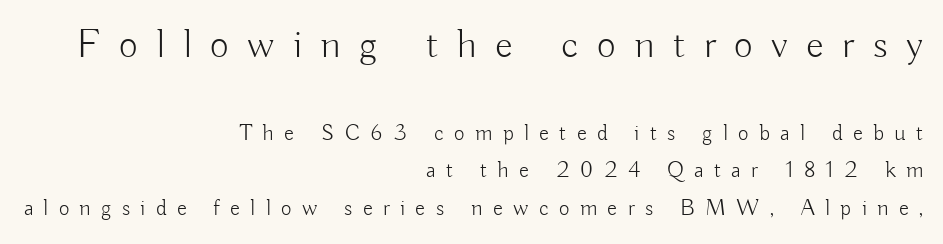
{"serif": "no", "italic": "no", "bold": "no", "weight": "light", "width": "normal", "stroke_contrast": "low", "x_height": "small", "monospaced": "no", "underline": "no", "align": "right", "line_spacing": "normal", "line_spacing_ratio": 1.62, "letter_spacing": "wide", "letter_spacing_em": 0.45, "larger_block": "first", "size_ratio": 1.78, "glyph_px": 41}
